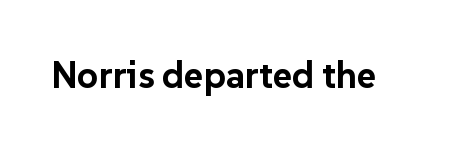
{"serif": "no", "italic": "no", "bold": "yes", "weight": "bold", "width": "normal", "stroke_contrast": "low", "x_height": "medium", "monospaced": "no", "underline": "no", "letter_spacing": "normal", "letter_spacing_em": 0.0, "glyph_px": 37}
